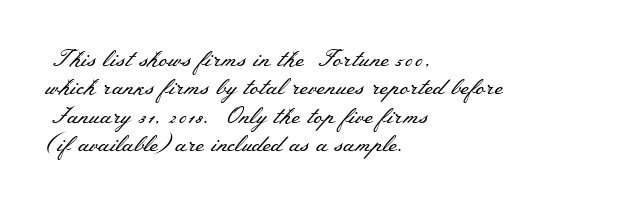
Nobody touched the tracking dial on this one. Visually the block forms a straight wall on the left and a jagged coastline on the right. Beneath every word, the page is bare.
